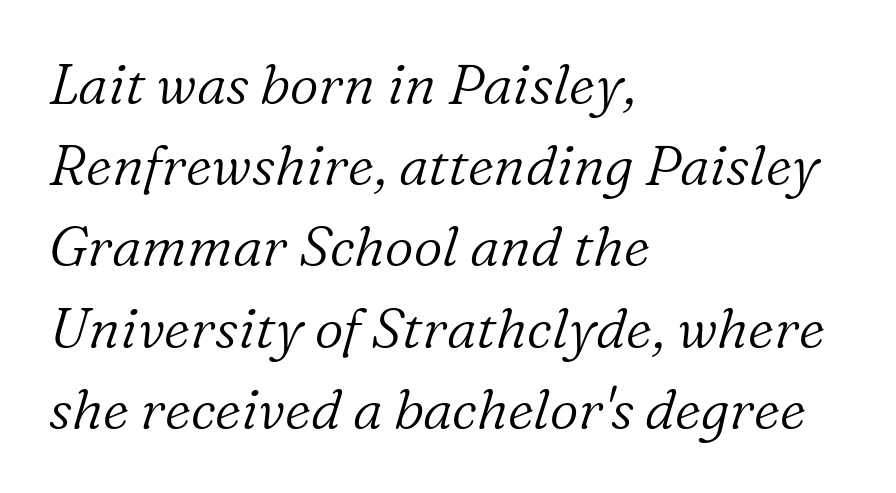
Q: Is the text bold? A: No.
Q: Is the text italic (slanted)? A: Yes, it leans right by about 16 degrees.
Q: Is the typeface a serif or a sans-serif typeface? A: Serif.
Q: Is the text underlined? A: No.
Q: How is the paragraph aligned? A: Left-aligned.
Q: Is the spacing between letters normal or unusually wide? A: Normal.
Q: Is the spacing between lines tight, normal or loose? A: Normal.
Q: Width (condensed, normal, or wide)? A: Normal.
Q: Stroke contrast? A: Low.
Q: x-height? A: Medium.
Q: Monospaced? A: No.
